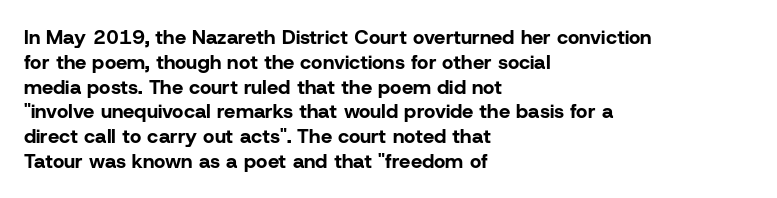
Line starts are locked; line ends wander. Tracking value appears to be zero — textbook default spacing. Style check: upright. Rule under the text: the space is simply empty. Heavy-handed strokes throughout: this text is bold.
